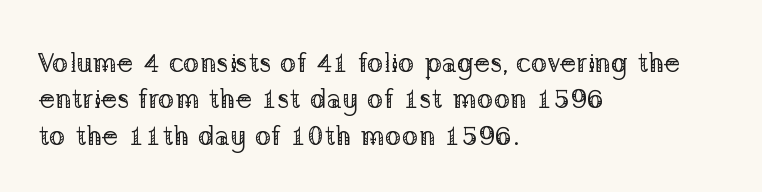
Q: Is the text bold? A: No.
Q: Is the text italic (slanted)? A: No, it is upright.
Q: Is the typeface a serif or a sans-serif typeface? A: Serif.
Q: Is the text underlined? A: No.
Q: How is the paragraph aligned? A: Left-aligned.
Q: Is the spacing between letters normal or unusually wide? A: Normal.
Q: Is the spacing between lines tight, normal or loose? A: Normal.
Q: Width (condensed, normal, or wide)? A: Normal.
Q: Stroke contrast? A: Low.
Q: x-height? A: Medium.
Q: Monospaced? A: No.
